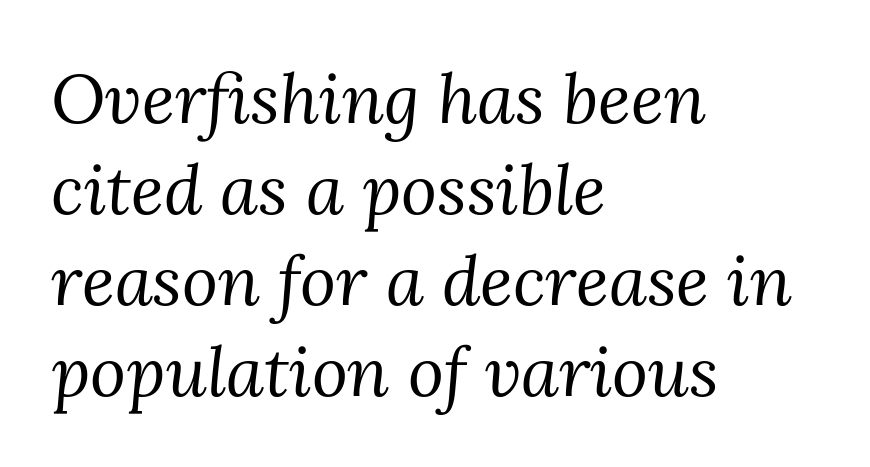
{"serif": "yes", "italic": "yes", "lean": "right", "slant_degrees": 3, "bold": "no", "weight": "regular", "width": "normal", "stroke_contrast": "medium", "x_height": "medium", "monospaced": "no", "underline": "no", "align": "left", "line_spacing": "normal", "line_spacing_ratio": 1.32, "letter_spacing": "normal", "letter_spacing_em": 0.0, "glyph_px": 69}
